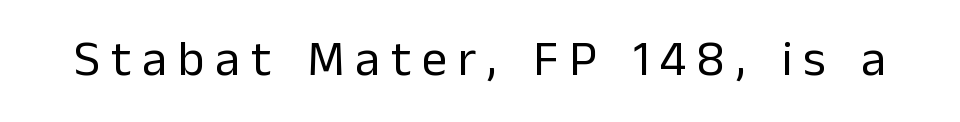
{"serif": "no", "italic": "no", "bold": "no", "weight": "regular", "width": "normal", "stroke_contrast": "low", "x_height": "medium", "monospaced": "no", "underline": "no", "letter_spacing": "wide", "letter_spacing_em": 0.22, "glyph_px": 50}
